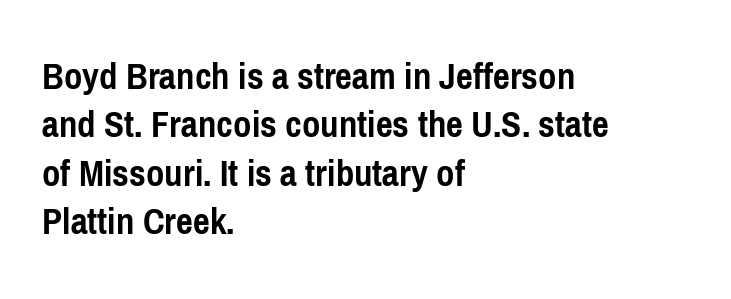
The image shows 40 px semibold, condensed sans-serif type, upright; set left-aligned, line spacing 1.21x, normal letter spacing, not underlined; low stroke contrast and a medium x-height.
